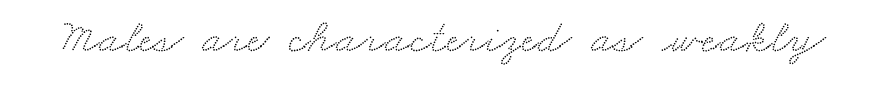
Anything drawn beneath the words? Only blank space. Does the type have serifs? Yes, each stem ends in a small foot. The face used here is proportionally spaced, like ordinary book or web type. Nobody touched the tracking dial on this one.
